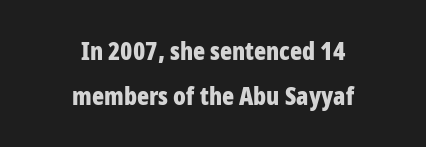
Is the type bold? Yes — the strokes are clearly thick and heavy. Is the letter spacing exaggerated? No — it looks like the ordinary default. Neither beginnings nor endings align; midpoints do. Every character sits straight up, as roman type does.
